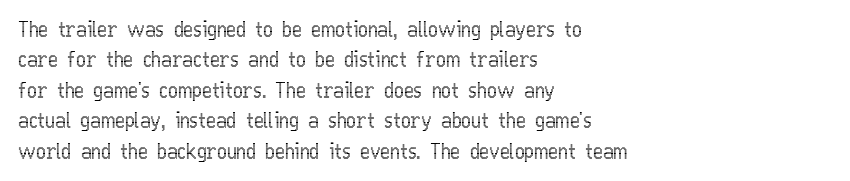
The image shows 21 px text type, upright; set left-aligned, normal line spacing (1.45x), normal letter spacing, not underlined.
